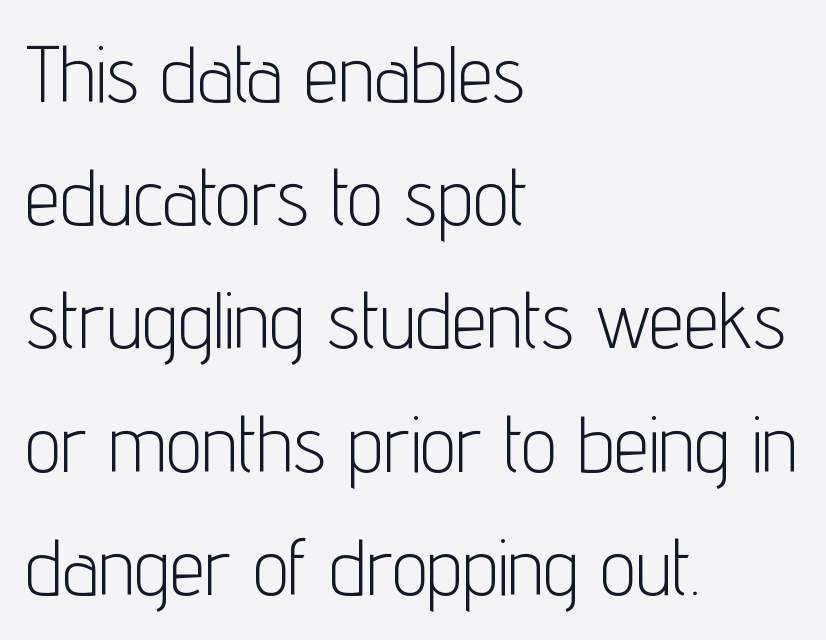
Q: Is the text bold? A: No.
Q: Is the text italic (slanted)? A: No, it is upright.
Q: Is the typeface a serif or a sans-serif typeface? A: Sans-serif.
Q: Is the text underlined? A: No.
Q: How is the paragraph aligned? A: Left-aligned.
Q: Is the spacing between letters normal or unusually wide? A: Normal.
Q: Is the spacing between lines tight, normal or loose? A: Normal.
Q: Width (condensed, normal, or wide)? A: Condensed.
Q: Stroke contrast? A: Low.
Q: x-height? A: Medium.
Q: Monospaced? A: No.
